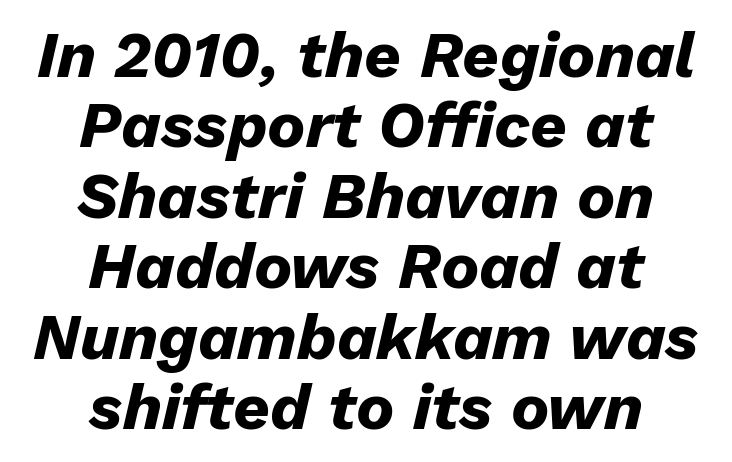
{"italic": "yes", "lean": "right", "slant_degrees": 13, "bold": "yes", "weight": "heavy", "width": "normal", "stroke_contrast": "low", "x_height": "medium", "monospaced": "no", "underline": "no", "align": "center", "line_spacing": "tight", "line_spacing_ratio": 1.1, "letter_spacing": "normal", "letter_spacing_em": 0.0, "glyph_px": 64}
